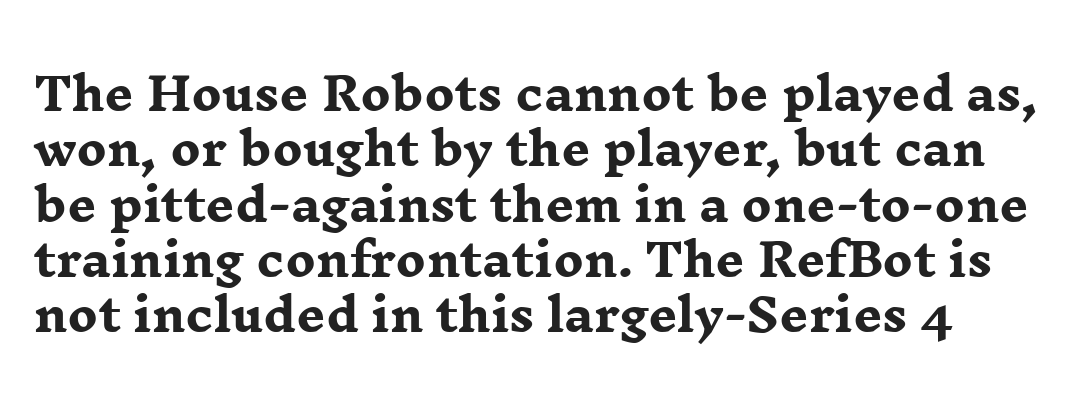
These lines are rendered in a variable-pitch font. Tracking here is standard; glyphs follow each other at the usual distance. Chunky letters — that's bold for sure. This sample uses an upright cut, with every glyph sitting square on the baseline. Letters rest on an invisible, unmarked baseline.
